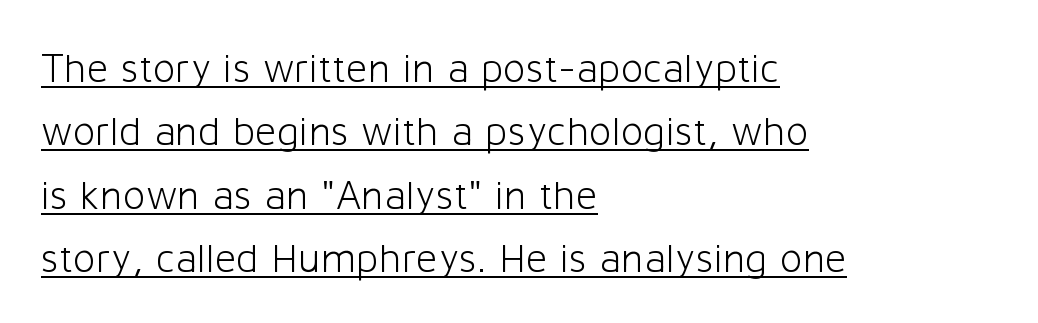
The image shows 42 px light sans-serif type, upright; set left-aligned, normal line spacing (1.51x), normal letter spacing, underlined; low stroke contrast and a medium x-height.
